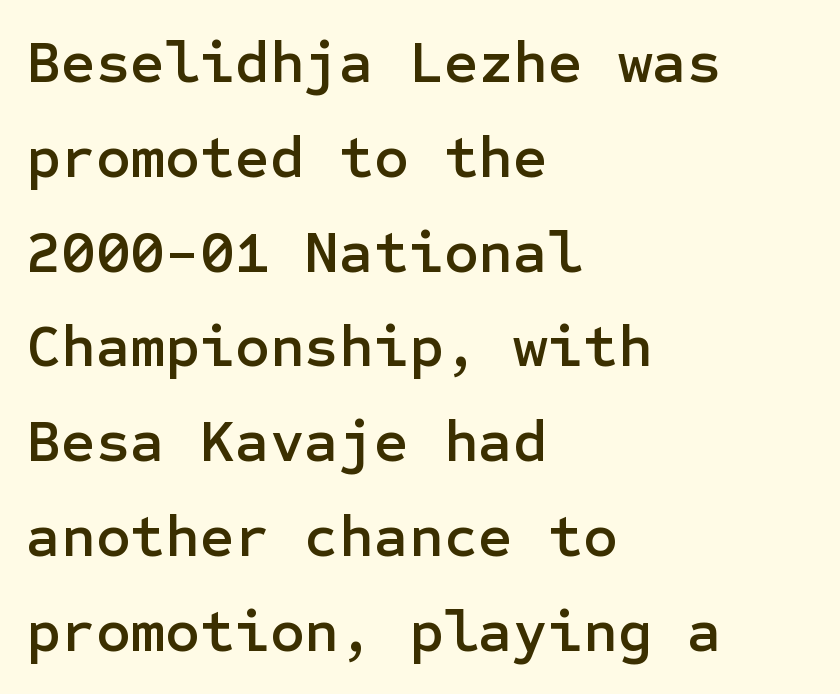
Any mark beneath the type? The region is blank. Students, note that the glyphs here touch the page at normal intervals. Horizontal alignment here is leftward, the default for most running prose. What's the leading like? Ordinary, nothing unusual.
